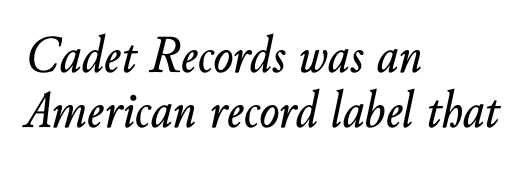
The image shows 53 px text type, italic (leaning right); set left-aligned, tight line spacing (1.03x), normal letter spacing, not underlined; low stroke contrast and a small x-height.
